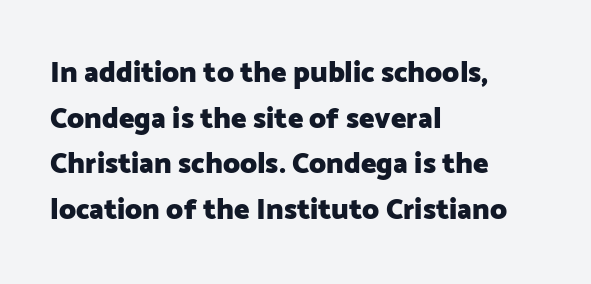
{"serif": "no", "italic": "no", "bold": "yes", "weight": "heavy", "width": "normal", "stroke_contrast": "low", "x_height": "medium", "monospaced": "no", "underline": "no", "align": "left", "line_spacing": "normal", "line_spacing_ratio": 1.57, "letter_spacing": "normal", "letter_spacing_em": 0.0, "glyph_px": 29}
